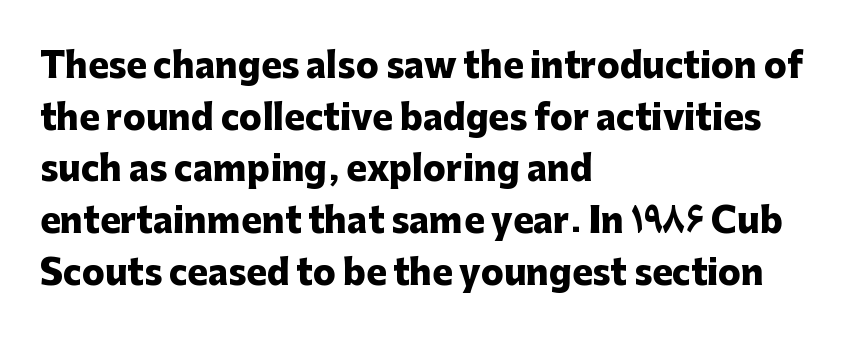
Each row of text sits above clean, open space. This sample keeps an unexceptional amount of space between lines. Note the varied advance widths — an 'i' is clearly narrower than an 'm'. Reading down the block, your eye returns to a fixed left position each line. The text was rendered using a sans face with plain stroke endings. Glyph-to-glyph distance matches everyday printed text.
